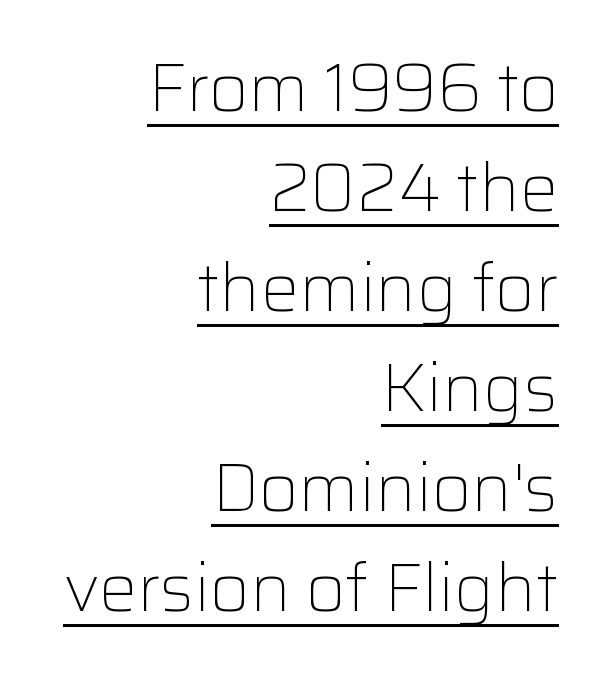
What stands out about the letter spacing? Nothing — it is the standard amount. You can tell from the bare stems that sans-serif type was used. In terms of posture, this sample is upright. Short and long lines alike share a common ending point at right.
